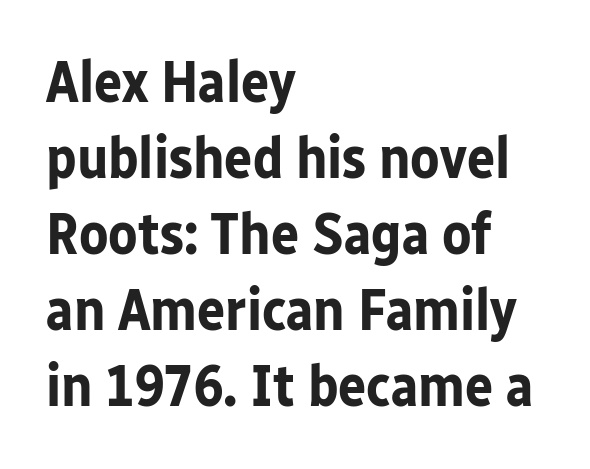
Q: Is the text bold? A: Yes.
Q: Is the text italic (slanted)? A: No, it is upright.
Q: Is the typeface a serif or a sans-serif typeface? A: Sans-serif.
Q: Is the text underlined? A: No.
Q: How is the paragraph aligned? A: Left-aligned.
Q: Is the spacing between letters normal or unusually wide? A: Normal.
Q: Is the spacing between lines tight, normal or loose? A: Normal.
Q: Width (condensed, normal, or wide)? A: Normal.
Q: Stroke contrast? A: Low.
Q: x-height? A: Medium.
Q: Monospaced? A: No.
